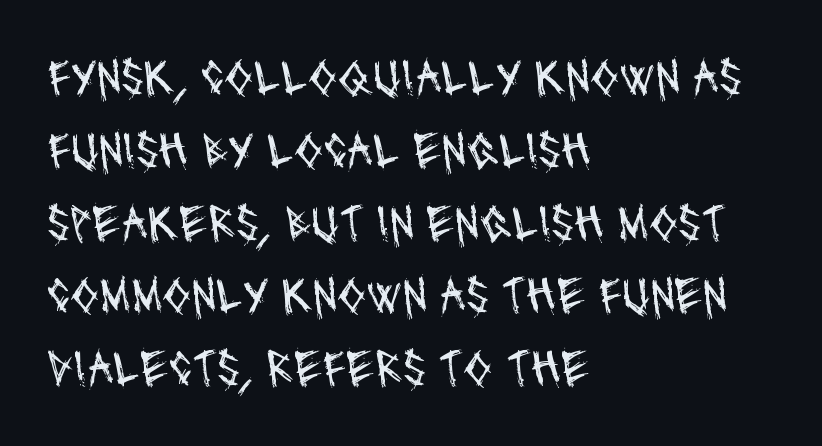
The image shows 52 px regular-weight, condensed sans-serif type; set left-aligned, normal line spacing (1.4x), normal letter spacing, not underlined; medium stroke contrast and a large x-height.
